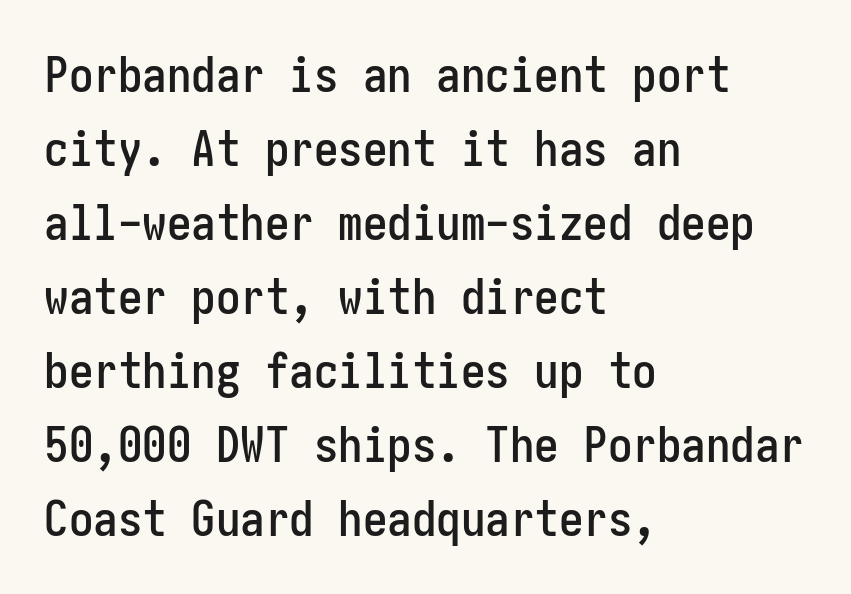
Decoration check: the copy has no underline. Horizontal alignment here is leftward, the default for most running prose. Rows of type keep a routine distance in the vertical direction. The characters display no serif detailing; their extremities are plain. The letterforms sit shoulder to shoulder at normal distance. Vertical strokes here are truly vertical.
